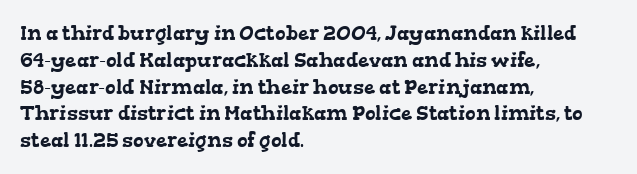
The image shows 20 px text type; set left-aligned, normal line spacing (1.34x), normal letter spacing, not underlined.
